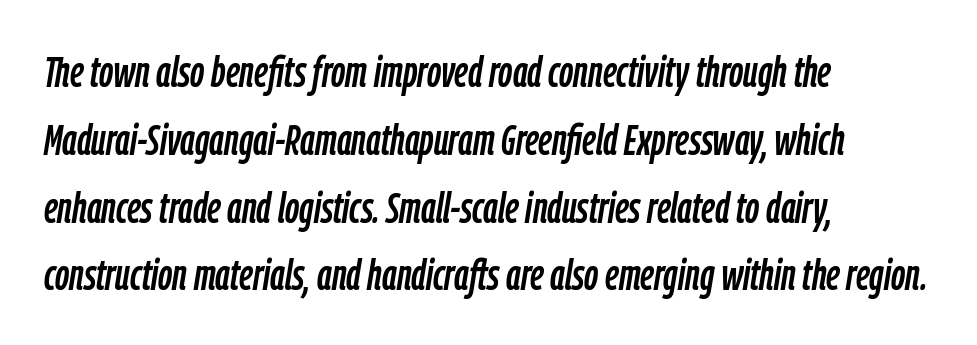
{"italic": "yes", "lean": "right", "slant_degrees": 9, "width": "condensed", "stroke_contrast": "low", "x_height": "medium", "monospaced": "no", "underline": "no", "align": "left", "line_spacing": "normal", "line_spacing_ratio": 1.54, "letter_spacing": "normal", "letter_spacing_em": 0.0, "glyph_px": 44}
